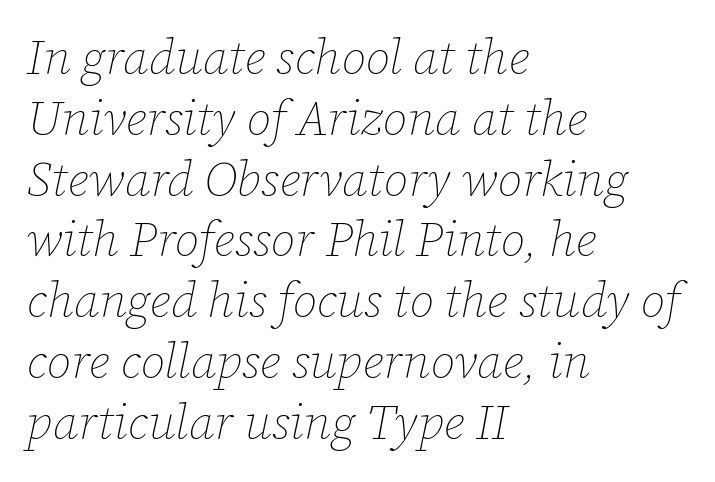
Q: Is the text bold? A: No.
Q: Is the text italic (slanted)? A: Yes, it leans right by about 12 degrees.
Q: Is the text underlined? A: No.
Q: How is the paragraph aligned? A: Left-aligned.
Q: Is the spacing between letters normal or unusually wide? A: Normal.
Q: Width (condensed, normal, or wide)? A: Normal.
Q: Stroke contrast? A: Low.
Q: x-height? A: Medium.
Q: Monospaced? A: No.
